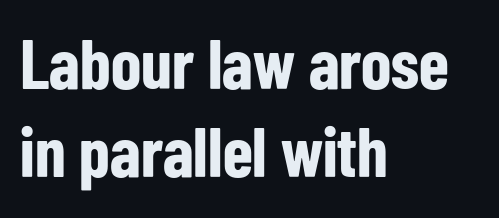
Q: Is the text bold? A: Yes.
Q: Is the text italic (slanted)? A: No, it is upright.
Q: Is the typeface a serif or a sans-serif typeface? A: Sans-serif.
Q: Is the text underlined? A: No.
Q: How is the paragraph aligned? A: Left-aligned.
Q: Is the spacing between letters normal or unusually wide? A: Normal.
Q: Is the spacing between lines tight, normal or loose? A: Normal.
Q: Width (condensed, normal, or wide)? A: Condensed.
Q: Stroke contrast? A: Low.
Q: x-height? A: Medium.
Q: Monospaced? A: No.
